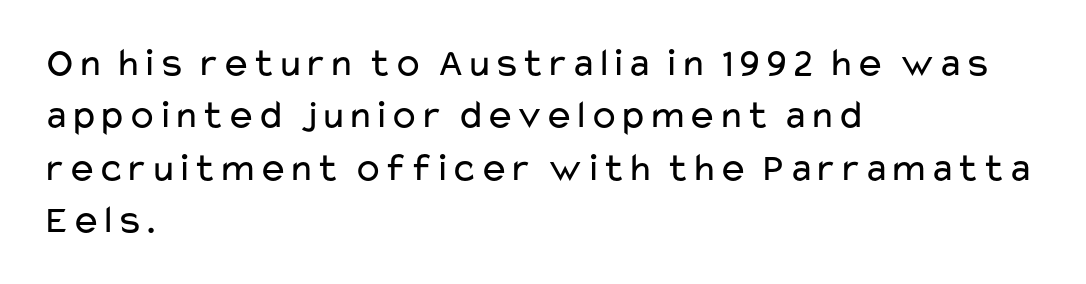
Q: Is the text bold? A: No.
Q: Is the text italic (slanted)? A: No, it is upright.
Q: Is the typeface a serif or a sans-serif typeface? A: Sans-serif.
Q: Is the text underlined? A: No.
Q: How is the paragraph aligned? A: Left-aligned.
Q: Is the spacing between letters normal or unusually wide? A: Normal.
Q: Is the spacing between lines tight, normal or loose? A: Normal.
Q: Width (condensed, normal, or wide)? A: Wide.
Q: Stroke contrast? A: Low.
Q: x-height? A: Medium.
Q: Monospaced? A: No.
